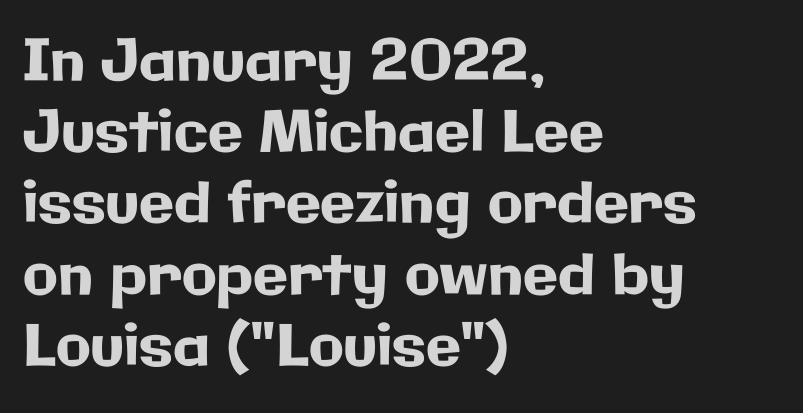
Q: Is the text italic (slanted)? A: No, it is upright.
Q: Is the typeface a serif or a sans-serif typeface? A: Sans-serif.
Q: Is the text underlined? A: No.
Q: How is the paragraph aligned? A: Left-aligned.
Q: Is the spacing between letters normal or unusually wide? A: Normal.
Q: Is the spacing between lines tight, normal or loose? A: Normal.
Q: Width (condensed, normal, or wide)? A: Normal.
Q: Stroke contrast? A: Low.
Q: x-height? A: Medium.
Q: Monospaced? A: No.
